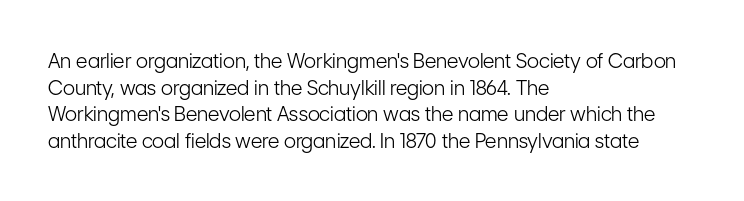
Q: Is the text bold? A: No.
Q: Is the text italic (slanted)? A: No, it is upright.
Q: Is the text underlined? A: No.
Q: How is the paragraph aligned? A: Left-aligned.
Q: Is the spacing between letters normal or unusually wide? A: Normal.
Q: Is the spacing between lines tight, normal or loose? A: Normal.
